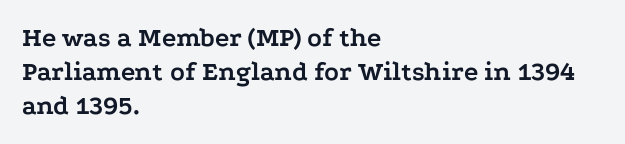
{"italic": "no", "bold": "yes", "underline": "no", "align": "left", "line_spacing": "normal", "line_spacing_ratio": 1.26, "letter_spacing": "normal", "letter_spacing_em": 0.0, "glyph_px": 27}
